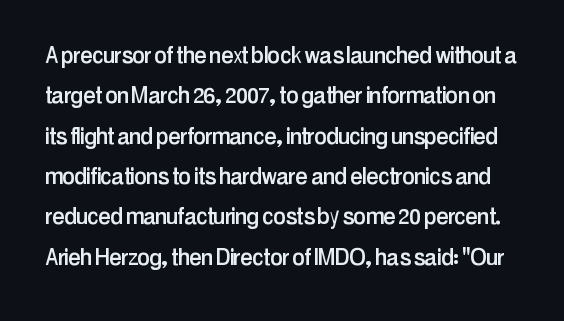
The font family rendered here belongs to the sans-serif group. The glyphs are unaccompanied by any horizontal stroke below them. Honestly, the letter spacing is just normal — you wouldn't notice it. Students, observe: this is what conventionally led text looks like. The axis of the letterforms is exactly vertical.
